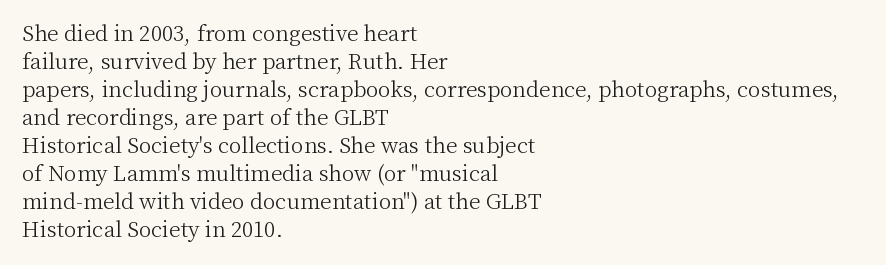
{"italic": "no", "bold": "no", "underline": "no", "align": "left", "line_spacing": "normal", "line_spacing_ratio": 1.33, "letter_spacing": "normal", "letter_spacing_em": 0.0, "glyph_px": 21}
